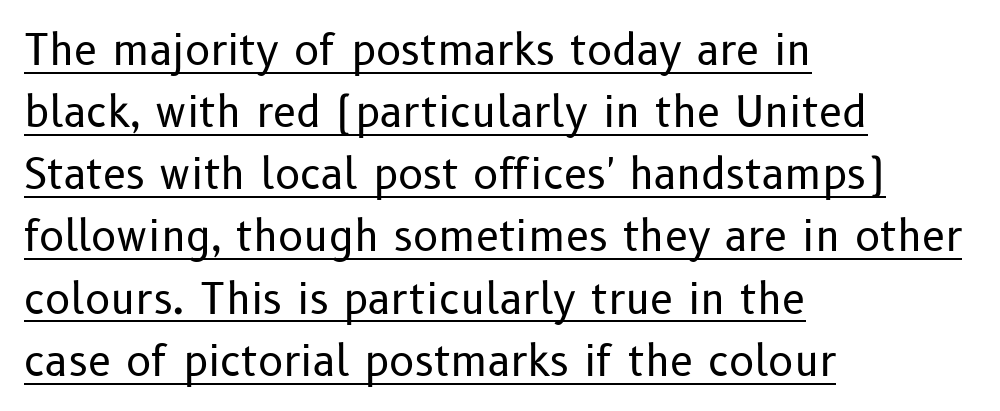
Q: Is the text bold? A: No.
Q: Is the text italic (slanted)? A: No, it is upright.
Q: Is the typeface a serif or a sans-serif typeface? A: Sans-serif.
Q: Is the text underlined? A: Yes.
Q: How is the paragraph aligned? A: Left-aligned.
Q: Is the spacing between letters normal or unusually wide? A: Normal.
Q: Is the spacing between lines tight, normal or loose? A: Normal.
Q: Width (condensed, normal, or wide)? A: Normal.
Q: Stroke contrast? A: Low.
Q: x-height? A: Medium.
Q: Monospaced? A: No.
